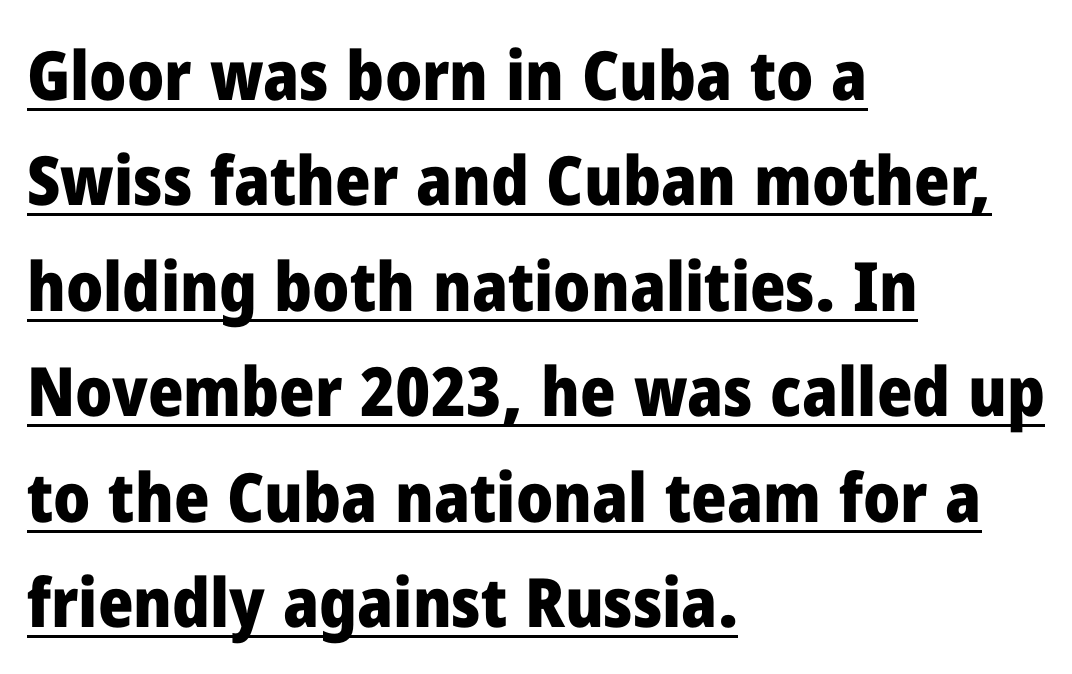
Q: Is the text bold? A: Yes.
Q: Is the text italic (slanted)? A: No, it is upright.
Q: Is the typeface a serif or a sans-serif typeface? A: Sans-serif.
Q: Is the text underlined? A: Yes.
Q: How is the paragraph aligned? A: Left-aligned.
Q: Is the spacing between letters normal or unusually wide? A: Normal.
Q: Is the spacing between lines tight, normal or loose? A: Normal.
Q: Width (condensed, normal, or wide)? A: Normal.
Q: Stroke contrast? A: Low.
Q: x-height? A: Medium.
Q: Monospaced? A: No.
